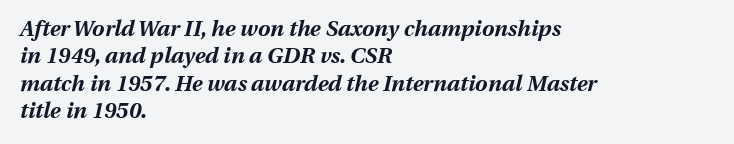
{"italic": "yes", "lean": "right", "slant_degrees": 13, "bold": "yes", "underline": "no", "align": "left", "line_spacing": "normal", "line_spacing_ratio": 1.25, "letter_spacing": "normal", "letter_spacing_em": 0.0, "glyph_px": 22}
